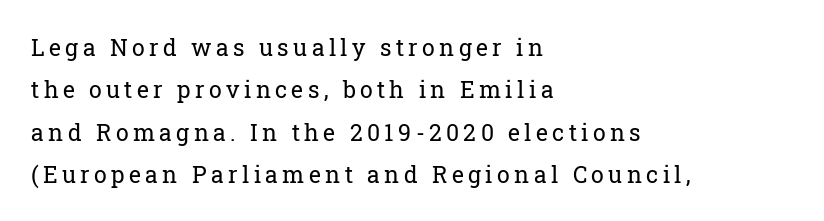
The image shows 23 px text type, upright; set left-aligned, line spacing 1.84x, not underlined.
